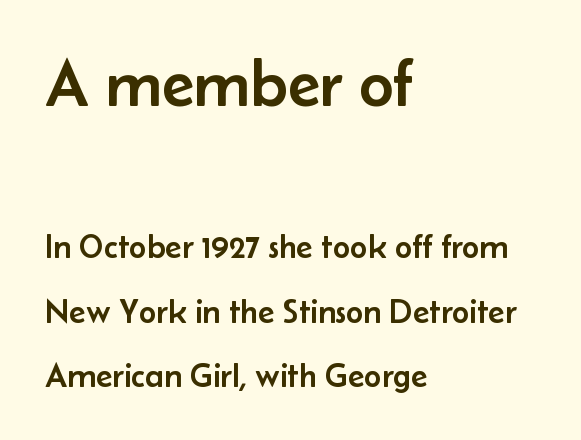
{"serif": "no", "italic": "no", "width": "normal", "stroke_contrast": "low", "x_height": "small", "monospaced": "no", "underline": "no", "align": "left", "line_spacing": "loose", "line_spacing_ratio": 1.91, "letter_spacing": "normal", "letter_spacing_em": 0.0, "larger_block": "first", "size_ratio": 1.97, "glyph_px": 67}
